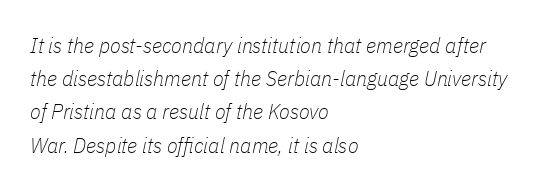
The image shows 22 px text type, italic (leaning right); set left-aligned, normal line spacing (1.51x), normal letter spacing, not underlined.
